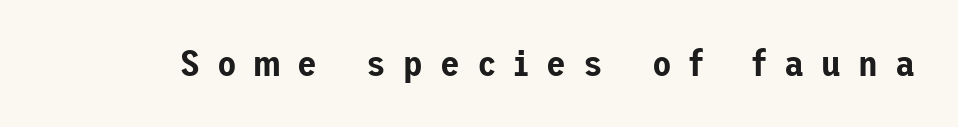
The image shows 36 px sans-serif type, upright; set unusually wide letter spacing (+0.48 em), not underlined; low stroke contrast and a medium x-height.
